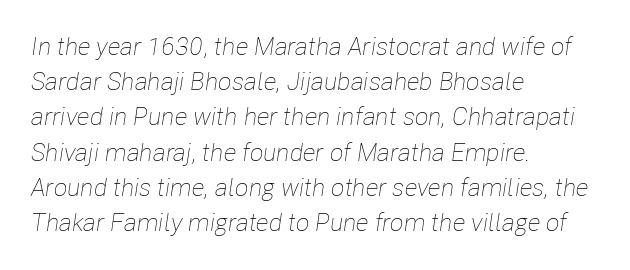
The typesetter chose a ragged-right arrangement here. Beneath every word, the page is bare. Rows of type keep a routine distance in the vertical direction. Observe the ordinary spacing: letters are neighbours, not strangers. The letters look calm and open, with moderate or lighter stems. Notice how the stems are inclined rather than vertical — that's the hallmark of italics.
